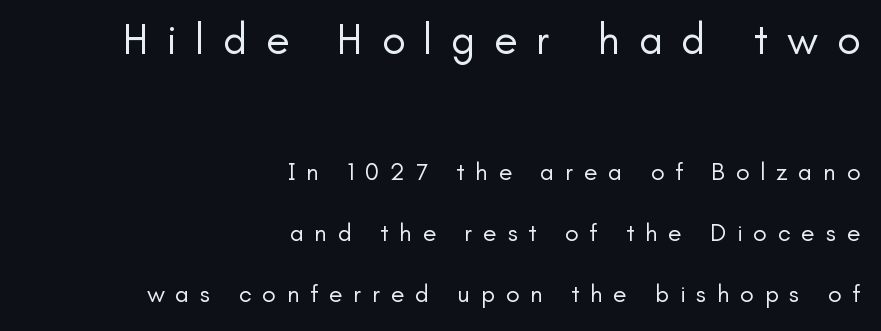
The letters are spread apart with noticeably loose tracking. Notice the wide empty band between every row — that's loose leading. Stem width sits at or under what a default text font uses. All the whitespace from short lines collects on the left.
